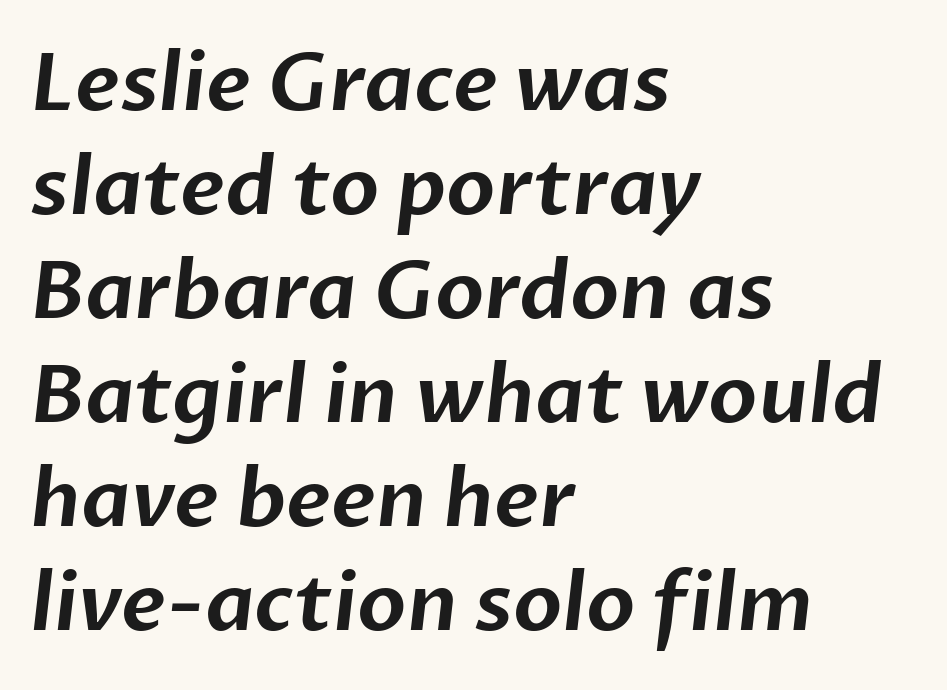
Evenly set lines give the paragraph a standard silhouette. Does extra space separate the letters? No, they use regular spacing. Is the block centered? No — it sits flush against the left margin. Type without underlining. Is this a fixed-width face? No — the glyphs have proportional, varying widths. Nothing sits at the stroke ends, so this counts as sans-serif.
